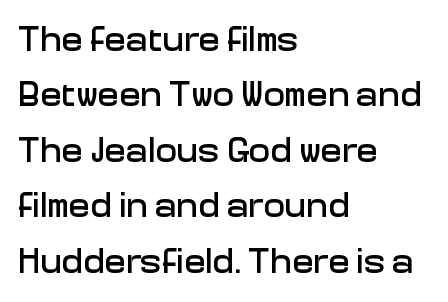
Line beginnings align vertically; line endings do not. Observe the ordinary spacing: letters are neighbours, not strangers. Is there any slant? The stems are plumb. Reading down the column, the eye jumps a familiar distance to each next line.
